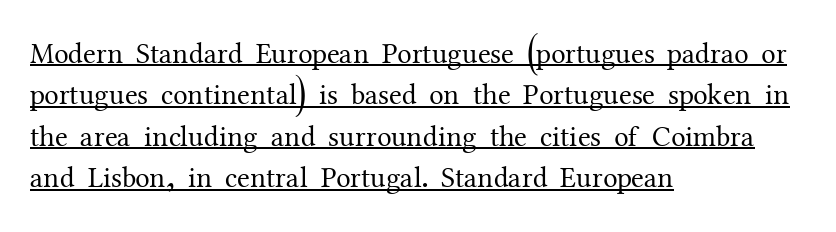
Underlining? Definitely there. In terms of letterspacing, this is plain default setting. Nope, not italic — everything's standing straight. The letters advance in unequal steps, a hallmark of proportional type.
